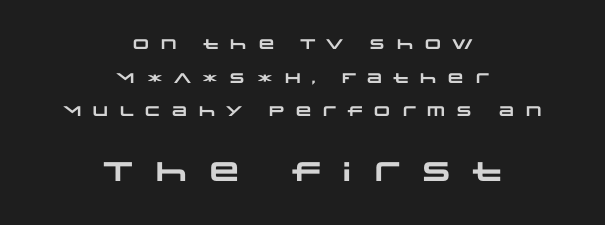
You'd pick this weight for a headline — it's a proper bold. The paragraph shown floats in the horizontal middle. Spacing between characters has been opened up far beyond the box default. Block two is the big one; block one sits smaller above it.
